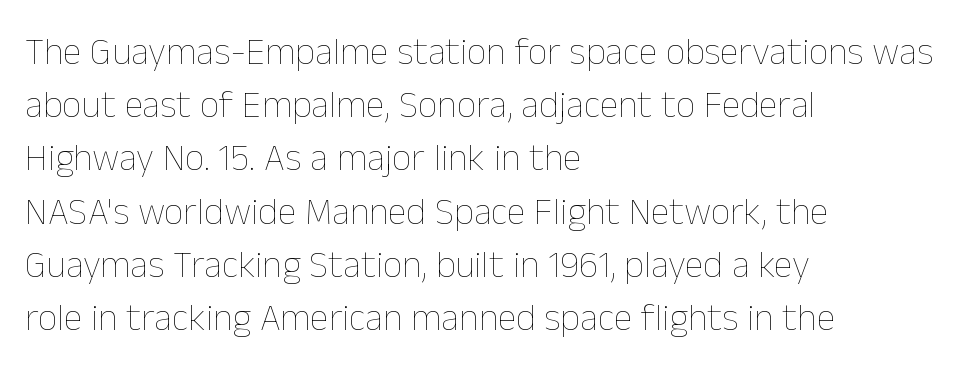
Ascenders rise straight up at ninety degrees. If you measured baseline to baseline, you'd find a middling distance. Nobody drew a line under any word here. Horizontal alignment here is leftward, the default for most running prose.
